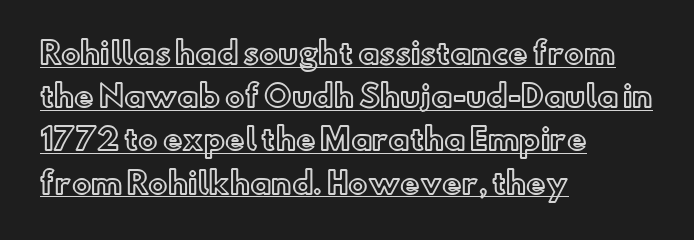
The image shows 29 px text type, upright; set left-aligned, normal line spacing (1.49x), normal letter spacing, underlined; a small x-height.
